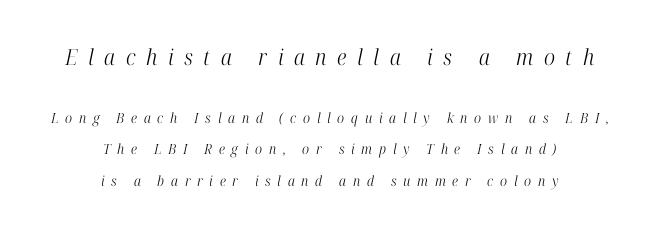
{"italic": "yes", "lean": "right", "slant_degrees": 12, "bold": "no", "underline": "no", "align": "center", "line_spacing": "loose", "line_spacing_ratio": 2.24, "letter_spacing": "wide", "letter_spacing_em": 0.48, "larger_block": "first", "size_ratio": 1.57, "glyph_px": 22}
